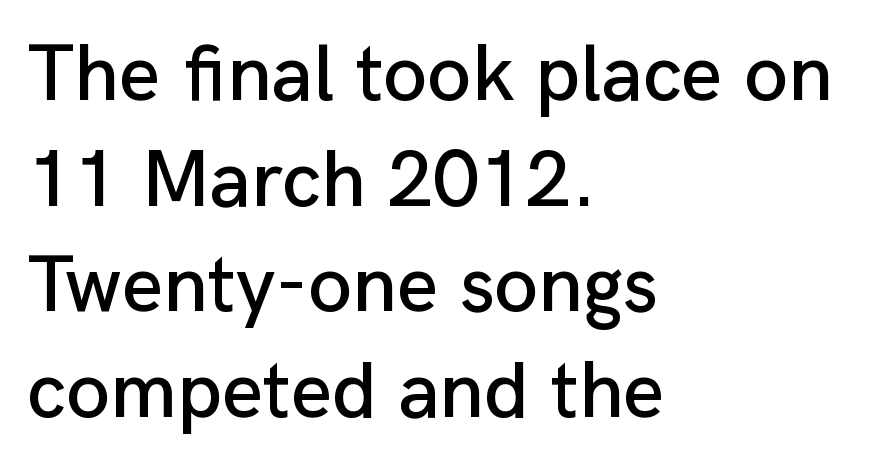
The image shows 80 px sans-serif type, upright; set left-aligned, normal line spacing (1.32x), normal letter spacing, not underlined; low stroke contrast and a medium x-height.
